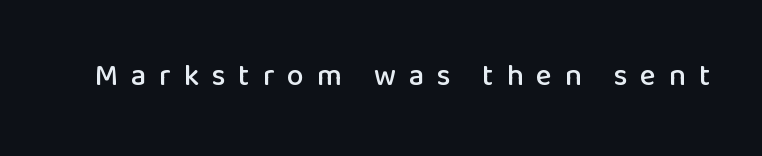
The image shows 30 px sans-serif type, upright; set unusually wide letter spacing (+0.43 em), not underlined; low stroke contrast and a medium x-height.
